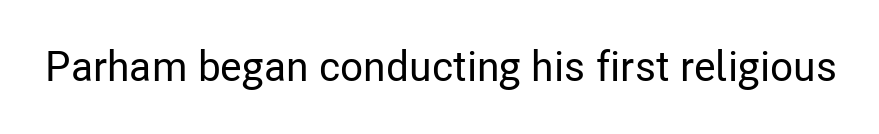
The image shows 42 px condensed sans-serif type, upright; set normal letter spacing, not underlined; low stroke contrast and a medium x-height.
